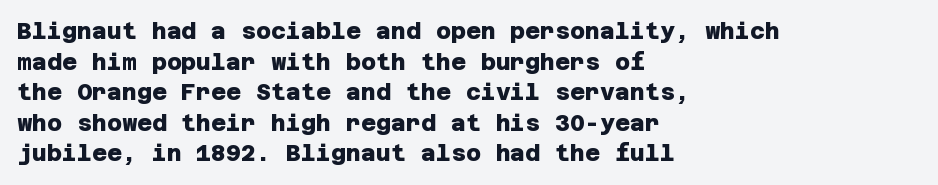
{"bold": "yes", "underline": "no", "align": "left", "line_spacing": "normal", "line_spacing_ratio": 1.33, "letter_spacing": "normal", "letter_spacing_em": 0.0, "glyph_px": 23}
